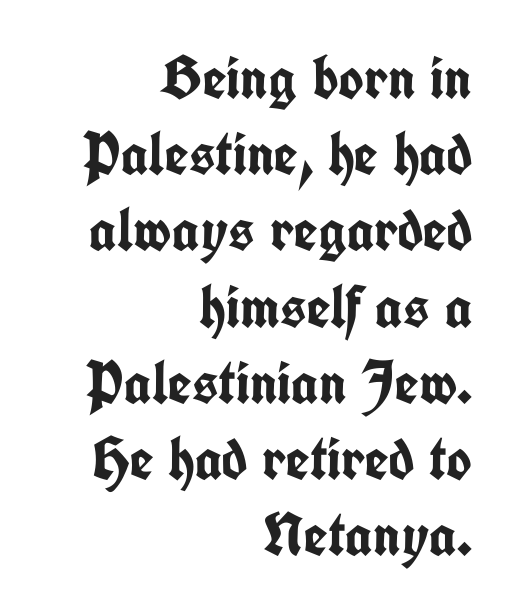
Short and long lines alike share a common ending point at right. What's the leading like? Ordinary, nothing unusual. The gap between lines stays unmarked. Proportional: the letters do not fall into vertical columns. The letters sit at their default tracking, neither squeezed nor spread. A dark, heavy texture on the line: the type is bold.
